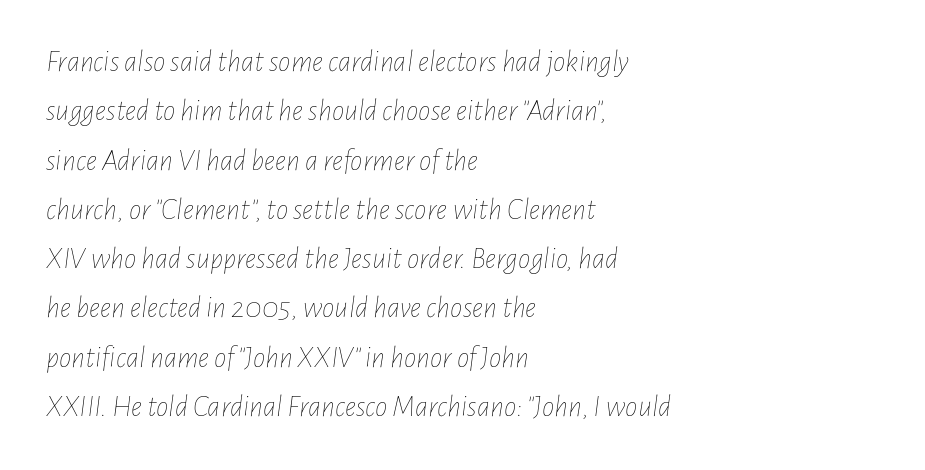
{"italic": "yes", "lean": "right", "slant_degrees": 7, "bold": "no", "weight": "thin", "width": "condensed", "stroke_contrast": "low", "x_height": "medium", "monospaced": "no", "underline": "no", "align": "left", "line_spacing": "normal", "line_spacing_ratio": 1.59, "letter_spacing": "normal", "letter_spacing_em": 0.0, "glyph_px": 31}
